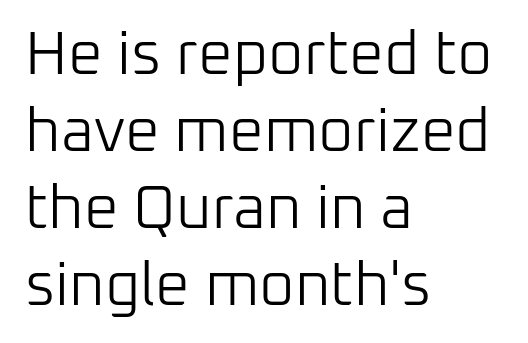
Observe the absence of serifs on each vertical stroke in this sample. This sample has the flowing, uneven cadence of proportional lettering. In terms of leading, this rendering sits right in the middle. Between one letter and the next there's only the usual sliver of space. The weight would be labelled regular, book, light, or lighter still. The baseline area is clear.
